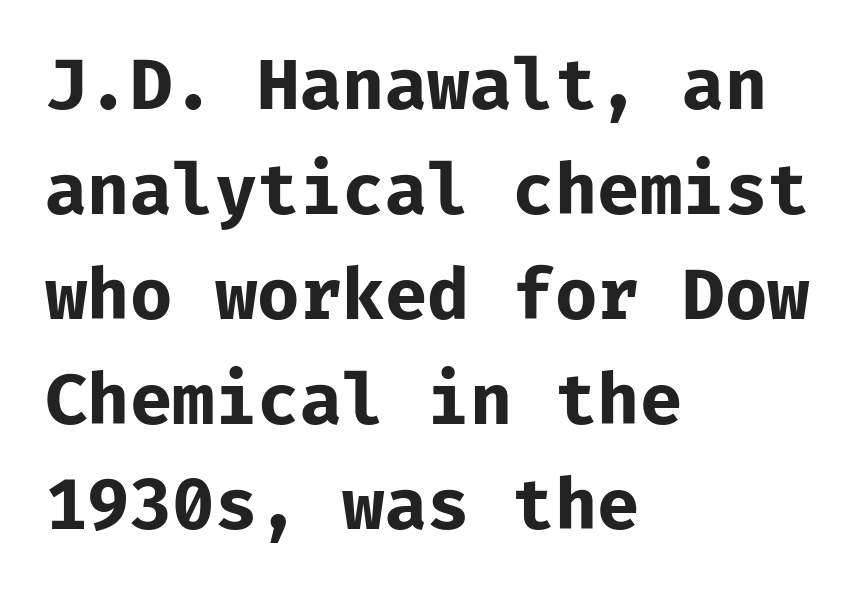
Q: Is the text bold? A: Yes.
Q: Is the text italic (slanted)? A: No, it is upright.
Q: Is the typeface a serif or a sans-serif typeface? A: Sans-serif.
Q: Is the text underlined? A: No.
Q: How is the paragraph aligned? A: Left-aligned.
Q: Is the spacing between letters normal or unusually wide? A: Normal.
Q: Is the spacing between lines tight, normal or loose? A: Normal.
Q: Width (condensed, normal, or wide)? A: Normal.
Q: Stroke contrast? A: Low.
Q: x-height? A: Medium.
Q: Monospaced? A: Yes.
